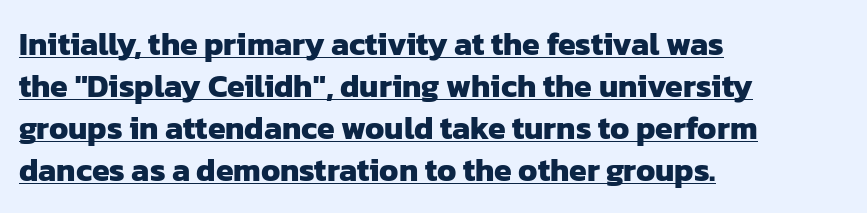
Reading down the block, your eye returns to a fixed left position each line. Compared with typical paragraphs, the rows here are spaced about the same. This is sans-serif lettering, the kind often seen on screens and signage. Caption: standard tracking, unaltered.
